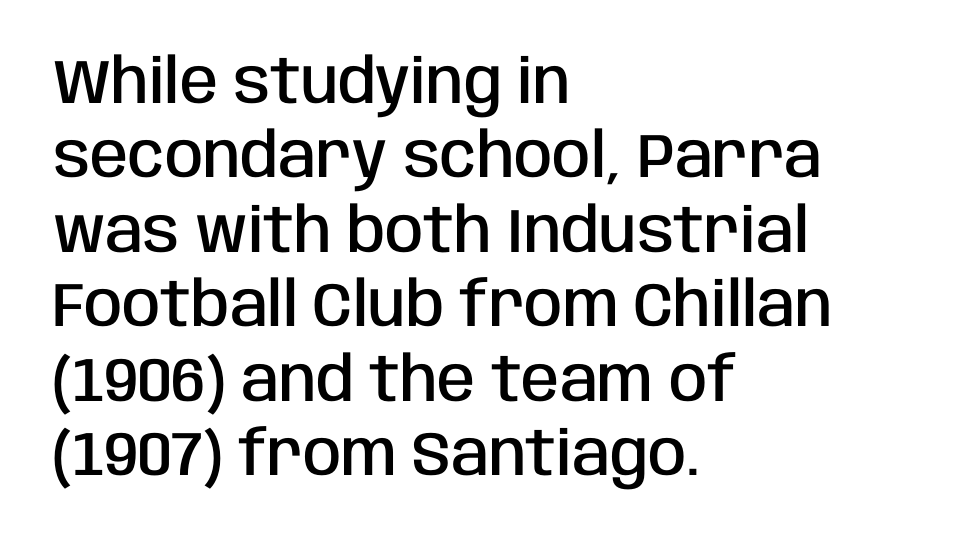
Character widths vary here, with narrow letters taking less room than wide ones. Standard letterfit; no display-style spreading of the glyphs. Clear beneath every line of the passage. Italic? Not at all — the glyphs are vertical. In terms of weight, the rendering is demibold, just under bold.
